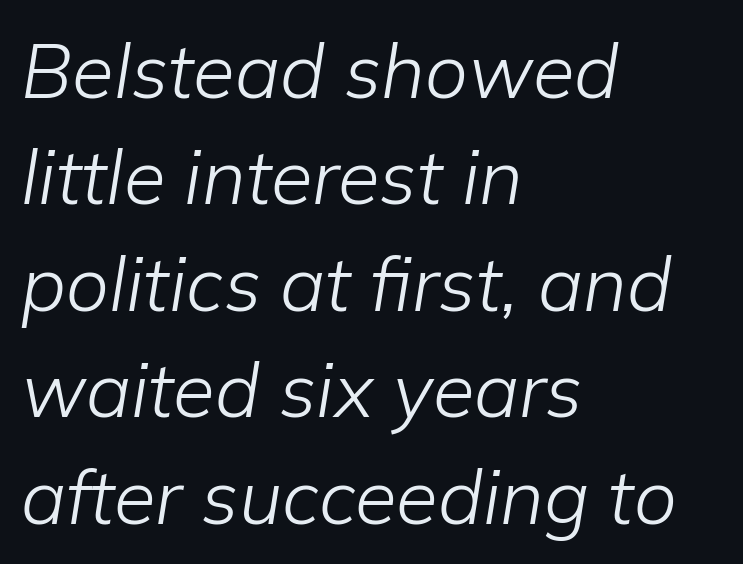
The image shows 76 px light type, italic (leaning right); set left-aligned, normal line spacing (1.4x), normal letter spacing, not underlined; low stroke contrast and a medium x-height.
